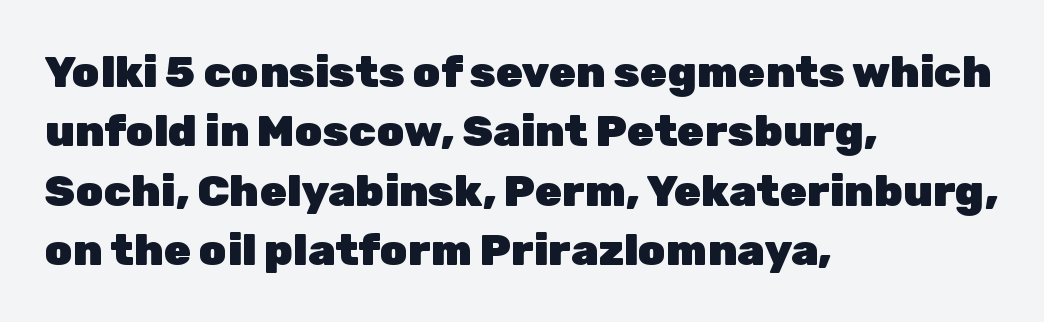
The image shows 44 px heavy sans-serif type, upright; set left-aligned, normal line spacing (1.35x), normal letter spacing, not underlined; low stroke contrast and a medium x-height.
